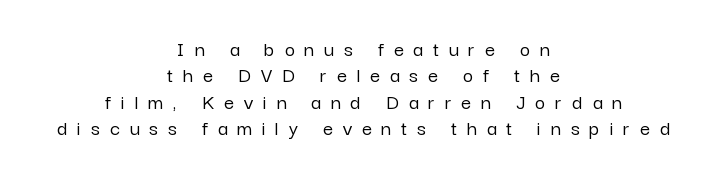
{"italic": "no", "underline": "no", "align": "center", "line_spacing_ratio": 1.2, "letter_spacing": "wide", "letter_spacing_em": 0.45, "glyph_px": 22}
